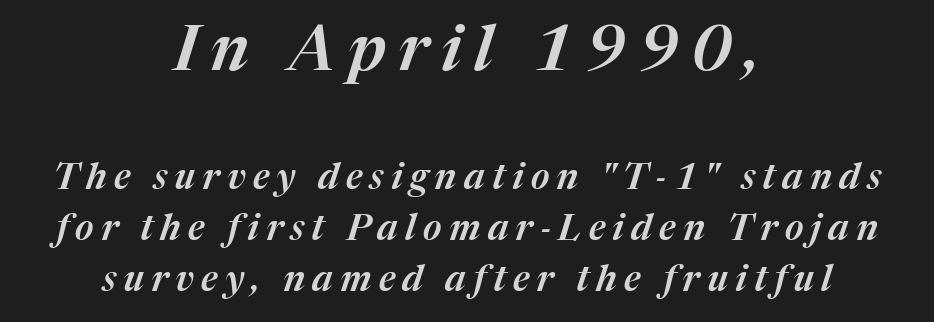
Q: Is the text italic (slanted)? A: Yes, it leans right by about 17 degrees.
Q: Is the text underlined? A: No.
Q: How is the paragraph aligned? A: Centered.
Q: Is the spacing between letters normal or unusually wide? A: Unusually wide.
Q: Is the spacing between lines tight, normal or loose? A: Normal.
Q: Which block of text is set in a larger size, the first (top) or the second (bottom)? A: The first (top) one.
Q: Width (condensed, normal, or wide)? A: Normal.
Q: Stroke contrast? A: Medium.
Q: x-height? A: Medium.
Q: Monospaced? A: No.
